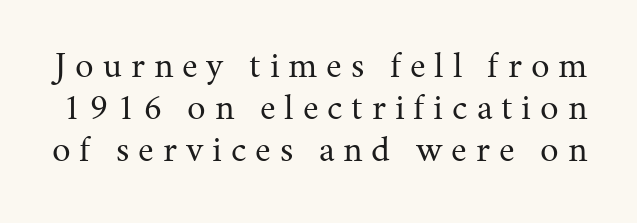
Q: Is the text bold? A: No.
Q: Is the text italic (slanted)? A: No, it is upright.
Q: Is the typeface a serif or a sans-serif typeface? A: Serif.
Q: Is the text underlined? A: No.
Q: Is the spacing between letters normal or unusually wide? A: Unusually wide.
Q: Is the spacing between lines tight, normal or loose? A: Tight.
Q: Width (condensed, normal, or wide)? A: Normal.
Q: Stroke contrast? A: Medium.
Q: x-height? A: Medium.
Q: Monospaced? A: No.
